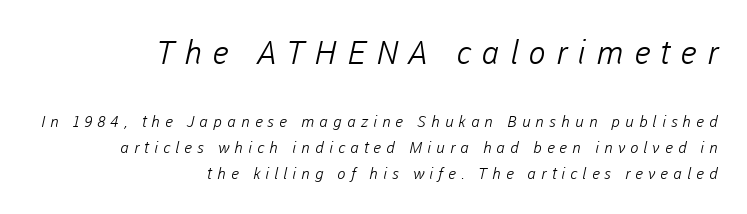
The image shows 33 px light sans-serif type; set right-aligned, normal line spacing (1.64x), unusually wide letter spacing (+0.31 em), not underlined; the first (top) block is 2.06x larger; low stroke contrast and a medium x-height.
